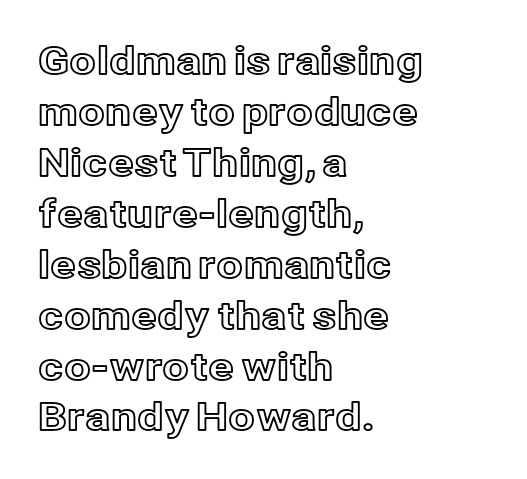
The image shows 38 px text type, upright; set left-aligned, normal line spacing (1.34x), normal letter spacing, not underlined; a medium x-height.
